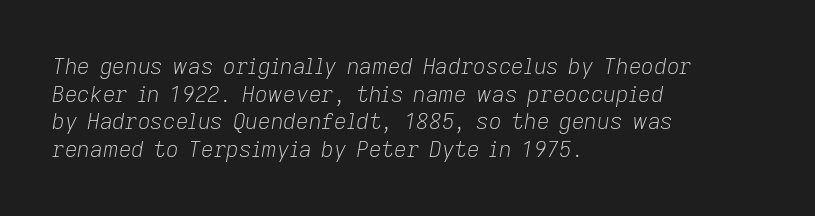
The image shows 22 px text type, italic (leaning right); set left-aligned, normal line spacing (1.26x), normal letter spacing, not underlined.
